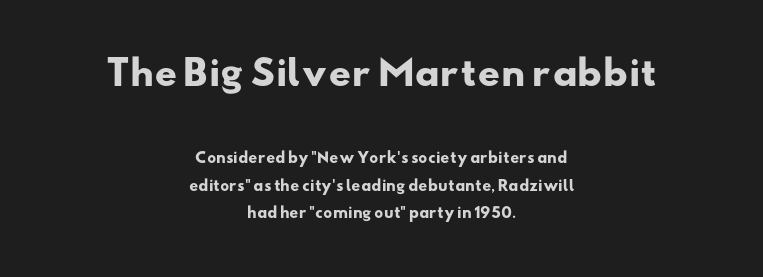
{"serif": "no", "bold": "yes", "weight": "heavy", "width": "wide", "stroke_contrast": "low", "x_height": "small", "monospaced": "no", "underline": "no", "align": "center", "line_spacing": "loose", "line_spacing_ratio": 1.95, "letter_spacing": "normal", "letter_spacing_em": 0.0, "larger_block": "first", "size_ratio": 2.5, "glyph_px": 35}
